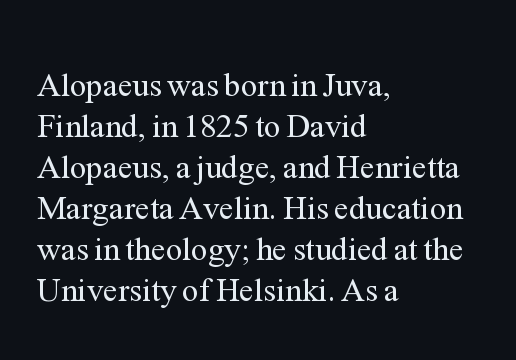
Stroke terminals: seriffed. Standard letterfit; no display-style spreading of the glyphs. You could not count columns in this text — the font is proportionally spaced. Posture: upright roman.
